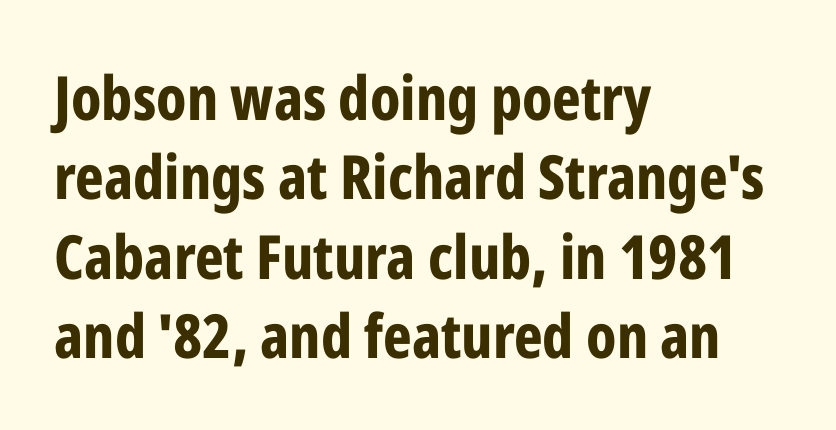
The image shows 61 px bold, condensed sans-serif type, upright; set left-aligned, normal line spacing (1.3x), normal letter spacing, not underlined; low stroke contrast and a medium x-height.
